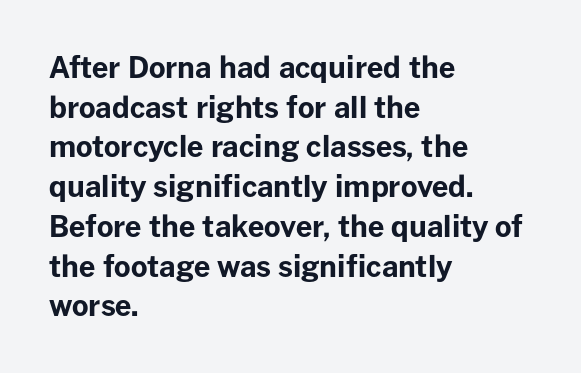
This rendering leaves character spacing at its baseline value. If you drew a ruler down the left edge, every line would touch it. What kind of face is this? One without serifs — a sans. Character widths vary here, with narrow letters taking less room than wide ones. This rendering features lettering with no underline.
